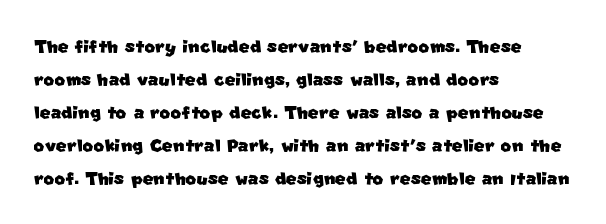
The image shows 23 px text type; set left-aligned, normal line spacing (1.43x), normal letter spacing, not underlined.
